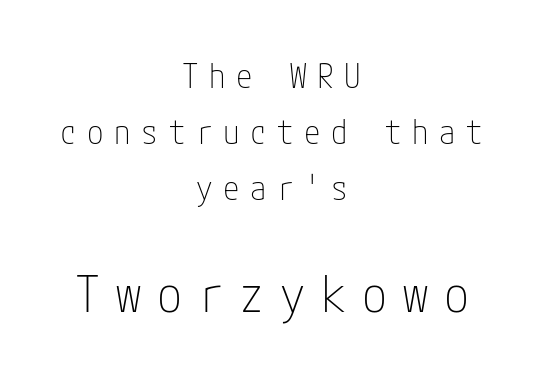
Is the lower block the larger one? Yes — the lower block carries the bigger type. The type is letterspaced generously, with wide tracking. Type style note: lacks serifs. Summary of vertical rhythm: regular, with standard interline spacing.
